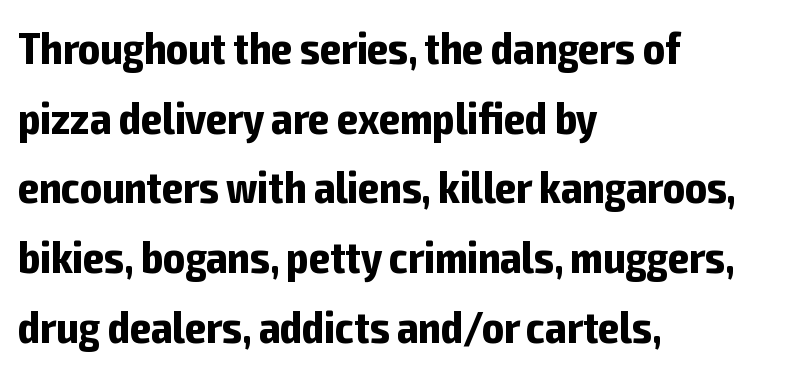
Q: Is the text bold? A: Yes.
Q: Is the text italic (slanted)? A: No, it is upright.
Q: Is the typeface a serif or a sans-serif typeface? A: Sans-serif.
Q: Is the text underlined? A: No.
Q: How is the paragraph aligned? A: Left-aligned.
Q: Is the spacing between letters normal or unusually wide? A: Normal.
Q: Is the spacing between lines tight, normal or loose? A: Normal.
Q: Width (condensed, normal, or wide)? A: Condensed.
Q: Stroke contrast? A: Low.
Q: x-height? A: Medium.
Q: Monospaced? A: No.
